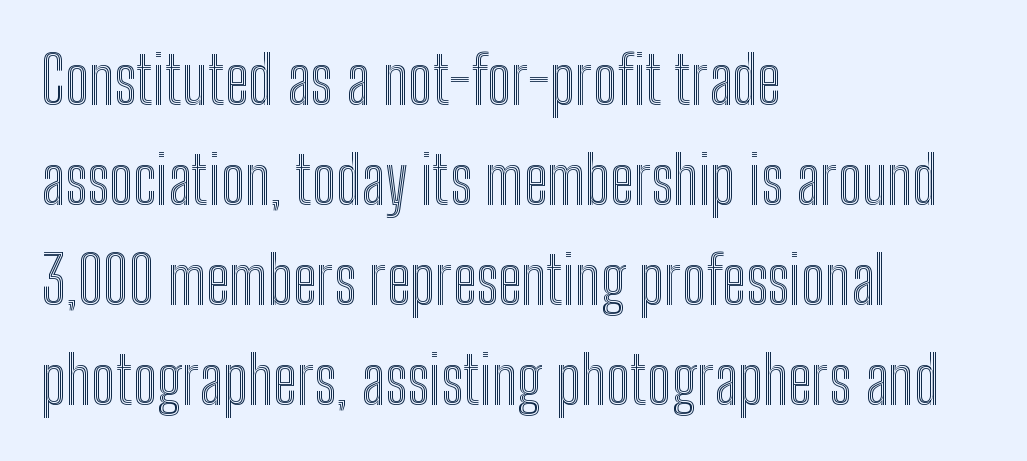
Q: Is the text italic (slanted)? A: No, it is upright.
Q: Is the text underlined? A: No.
Q: How is the paragraph aligned? A: Left-aligned.
Q: Is the spacing between letters normal or unusually wide? A: Normal.
Q: Is the spacing between lines tight, normal or loose? A: Normal.
Q: Width (condensed, normal, or wide)? A: Condensed.
Q: x-height? A: Medium.
Q: Monospaced? A: No.
